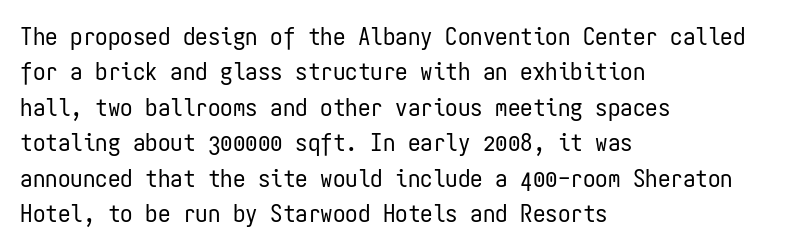
The image shows 25 px text type, upright; set left-aligned, normal line spacing (1.42x), normal letter spacing, not underlined.
